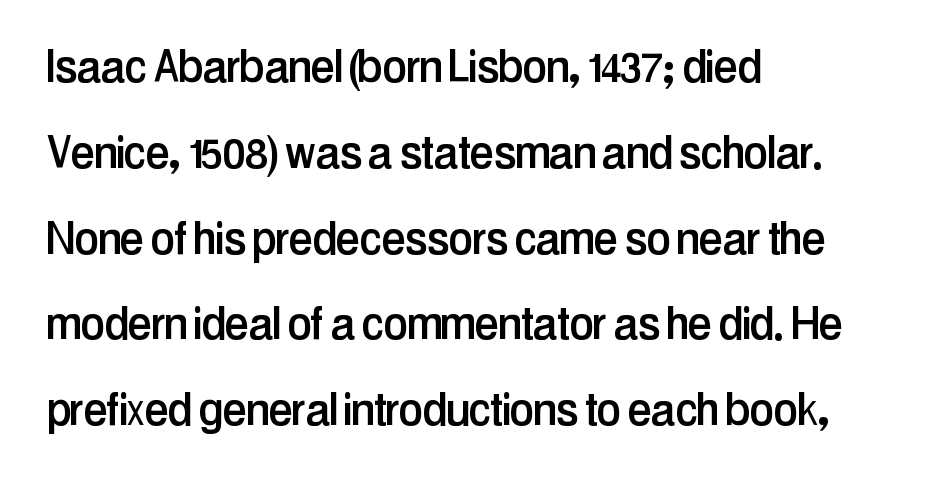
Does extra space separate the letters? No, they use regular spacing. This is sans-serif lettering, the kind often seen on screens and signage. In terms of leading, this rendering sits right in the middle. Here the designer chose a conventional face with non-uniform glyph widths. The type sits square on the baseline with zero lean.
